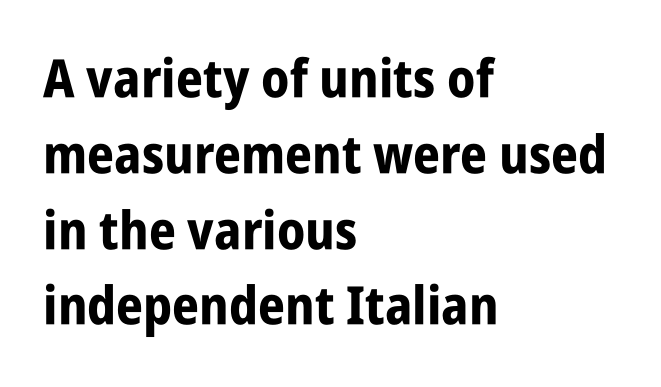
Q: Is the text bold? A: Yes.
Q: Is the text italic (slanted)? A: No, it is upright.
Q: Is the typeface a serif or a sans-serif typeface? A: Sans-serif.
Q: Is the text underlined? A: No.
Q: How is the paragraph aligned? A: Left-aligned.
Q: Is the spacing between letters normal or unusually wide? A: Normal.
Q: Is the spacing between lines tight, normal or loose? A: Normal.
Q: Width (condensed, normal, or wide)? A: Condensed.
Q: Stroke contrast? A: Low.
Q: x-height? A: Large.
Q: Monospaced? A: No.
